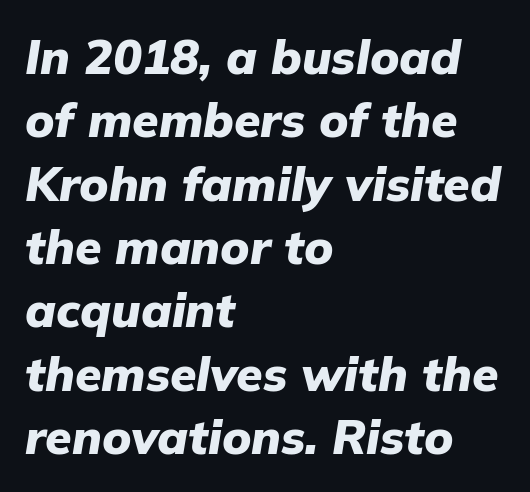
{"italic": "yes", "lean": "right", "slant_degrees": 9, "bold": "yes", "weight": "heavy", "width": "normal", "stroke_contrast": "low", "x_height": "medium", "monospaced": "no", "underline": "no", "align": "left", "line_spacing": "normal", "line_spacing_ratio": 1.32, "letter_spacing": "normal", "letter_spacing_em": 0.0, "glyph_px": 48}
